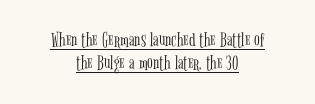
Q: Is the text bold? A: No.
Q: Is the text italic (slanted)? A: No, it is upright.
Q: Is the text underlined? A: Yes.
Q: How is the paragraph aligned? A: Centered.
Q: Is the spacing between letters normal or unusually wide? A: Normal.
Q: Is the spacing between lines tight, normal or loose? A: Tight.
